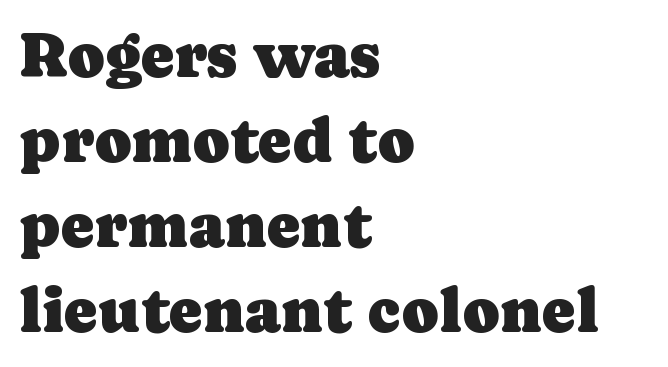
Q: Is the text italic (slanted)? A: No, it is upright.
Q: Is the typeface a serif or a sans-serif typeface? A: Serif.
Q: Is the text underlined? A: No.
Q: How is the paragraph aligned? A: Left-aligned.
Q: Is the spacing between letters normal or unusually wide? A: Normal.
Q: Is the spacing between lines tight, normal or loose? A: Normal.
Q: Width (condensed, normal, or wide)? A: Normal.
Q: Stroke contrast? A: Low.
Q: x-height? A: Medium.
Q: Monospaced? A: No.
